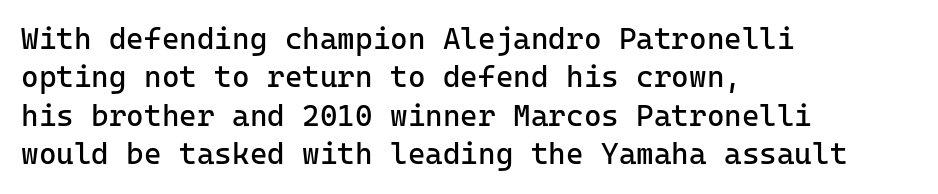
The image shows 30 px regular-weight sans-serif type, upright, monospaced; set left-aligned, normal line spacing (1.28x), normal letter spacing, not underlined; low stroke contrast and a medium x-height.
